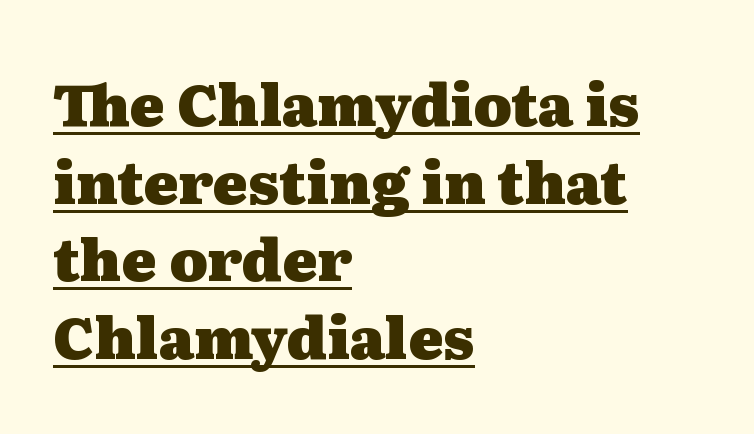
Q: Is the text bold? A: Yes.
Q: Is the text italic (slanted)? A: No, it is upright.
Q: Is the typeface a serif or a sans-serif typeface? A: Serif.
Q: Is the text underlined? A: Yes.
Q: How is the paragraph aligned? A: Left-aligned.
Q: Is the spacing between letters normal or unusually wide? A: Normal.
Q: Is the spacing between lines tight, normal or loose? A: Normal.
Q: Width (condensed, normal, or wide)? A: Wide.
Q: Stroke contrast? A: Medium.
Q: x-height? A: Medium.
Q: Monospaced? A: No.
